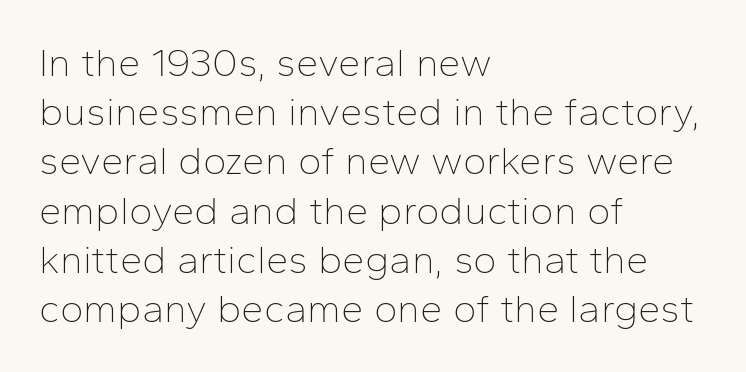
The face used here is rendered with its standard letterfit. Unlike italic type, these characters show no tilt at all. Descenders are the only things crossing below the line. Stroke mass is kept to a normal reading level or below. The glyphs in this specimen are sans serif. The passage shown is typed in a proportional face where columns would drift.
